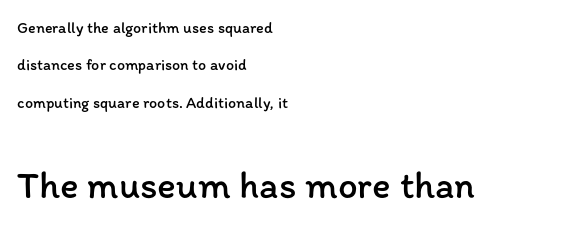
{"italic": "no", "bold": "no", "weight": "regular", "width": "normal", "stroke_contrast": "low", "x_height": "medium", "monospaced": "no", "underline": "no", "align": "left", "line_spacing": "loose", "line_spacing_ratio": 2.33, "letter_spacing": "normal", "letter_spacing_em": 0.0, "larger_block": "second", "size_ratio": 2.44, "glyph_px": 39}
